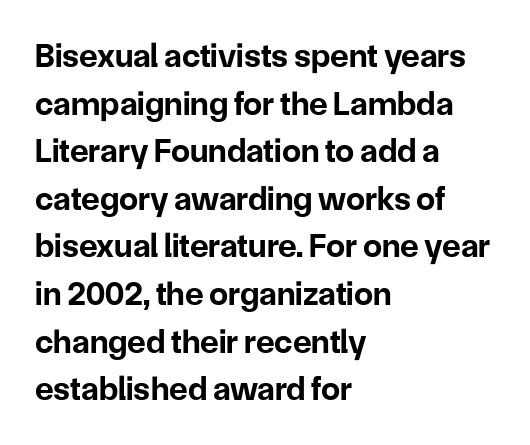
{"serif": "no", "italic": "no", "bold": "yes", "weight": "bold", "width": "normal", "stroke_contrast": "low", "x_height": "medium", "monospaced": "no", "underline": "no", "align": "left", "line_spacing": "normal", "line_spacing_ratio": 1.4, "letter_spacing": "normal", "letter_spacing_em": 0.0, "glyph_px": 34}
